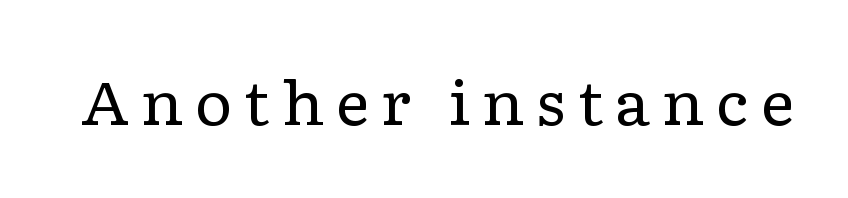
{"serif": "yes", "italic": "no", "bold": "no", "weight": "regular", "width": "wide", "stroke_contrast": "low", "x_height": "medium", "monospaced": "no", "underline": "no", "glyph_px": 60}
